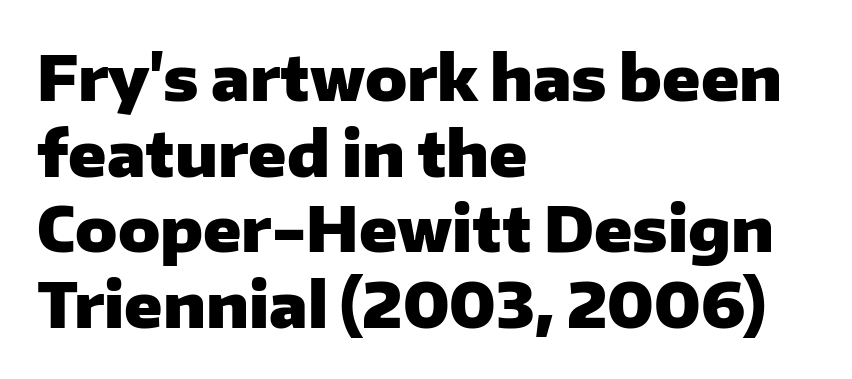
{"serif": "no", "italic": "no", "bold": "yes", "weight": "heavy", "width": "normal", "stroke_contrast": "low", "x_height": "medium", "monospaced": "no", "underline": "no", "align": "left", "line_spacing_ratio": 1.22, "letter_spacing": "normal", "letter_spacing_em": 0.0, "glyph_px": 62}
